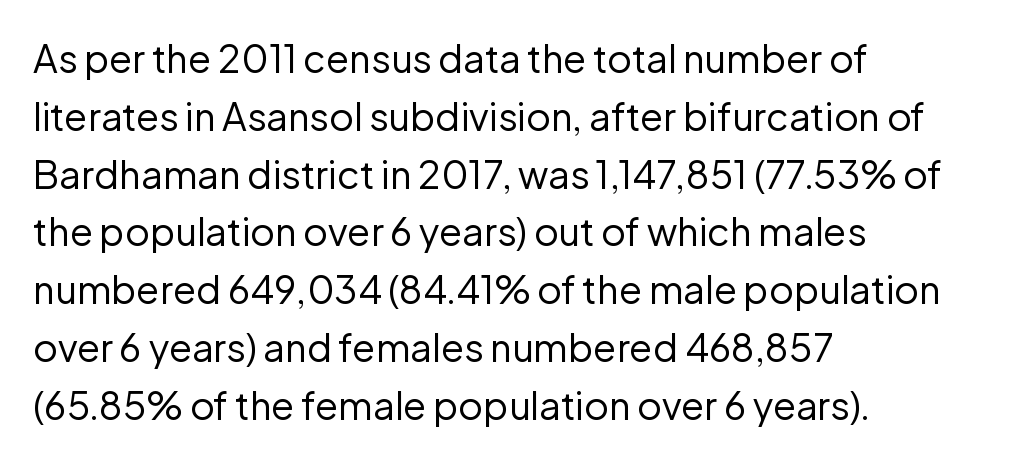
The image shows 38 px regular-weight sans-serif type, upright; set left-aligned, normal line spacing (1.52x), normal letter spacing, not underlined; low stroke contrast and a medium x-height.
